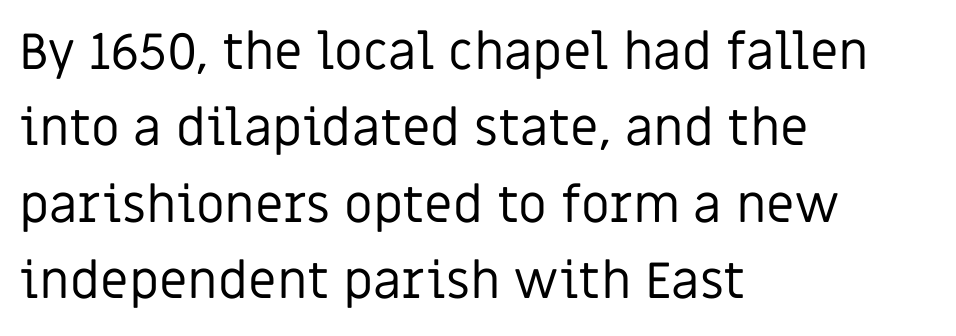
Observe the ordinary spacing: letters are neighbours, not strangers. Letters rest on an invisible, unmarked baseline. The paragraph has a hard left edge and a soft right edge. Spacing verdict: proportional, widths tailored to each character.
